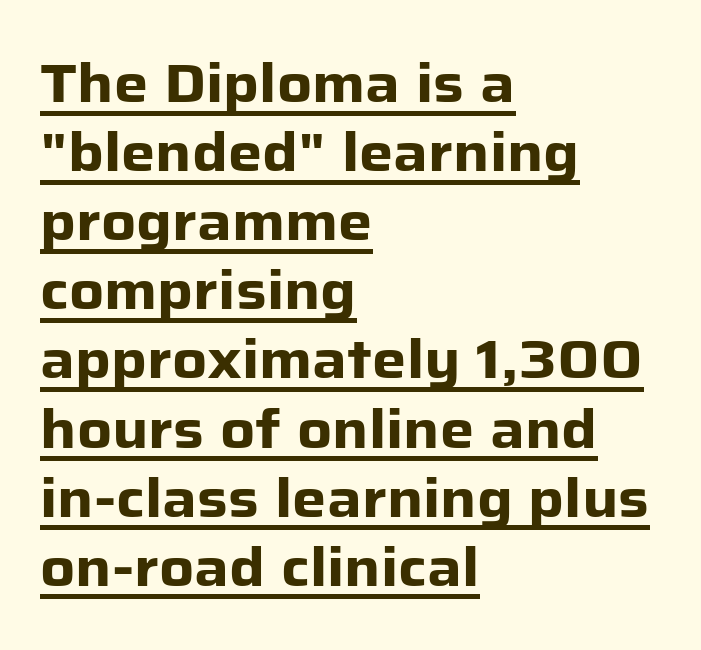
Each letter keeps its own natural width here, so spacing adapts to shape. A typesetter would call this zero additional tracking. The paragraph has a hard left edge and a soft right edge. You can see a thin bar hugging the bottom of the glyphs. Ascenders rise straight up at ninety degrees.
